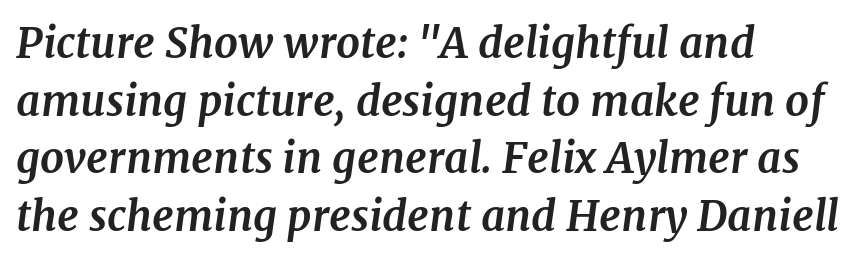
Q: Is the text bold? A: Yes.
Q: Is the text italic (slanted)? A: Yes, it leans right by about 7 degrees.
Q: Is the typeface a serif or a sans-serif typeface? A: Serif.
Q: Is the text underlined? A: No.
Q: How is the paragraph aligned? A: Left-aligned.
Q: Is the spacing between letters normal or unusually wide? A: Normal.
Q: Is the spacing between lines tight, normal or loose? A: Normal.
Q: Width (condensed, normal, or wide)? A: Normal.
Q: Stroke contrast? A: Medium.
Q: x-height? A: Medium.
Q: Monospaced? A: No.
